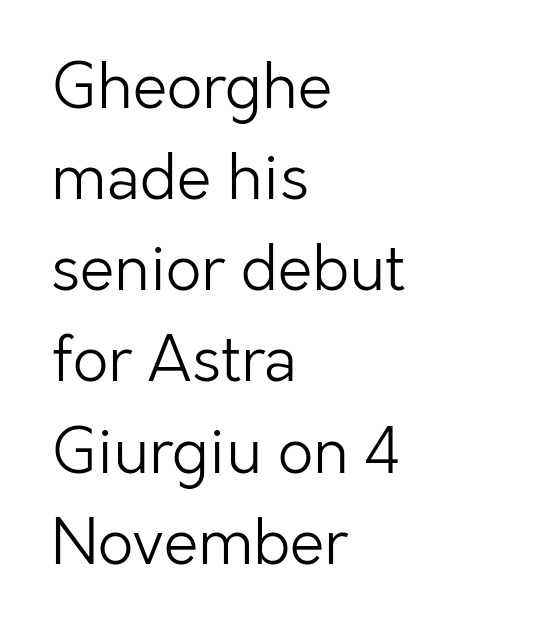
Nope, no serifs anywhere on these letters. Here the designer chose a conventional face with non-uniform glyph widths. Any mark beneath the type? The region is blank. Typeset ragged right — the left edge is the straight one.
